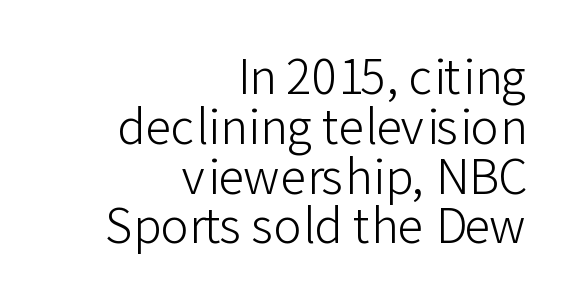
The image shows 47 px light sans-serif type, upright; set right-aligned, tight line spacing (1.06x), normal letter spacing, not underlined; low stroke contrast and a medium x-height.
